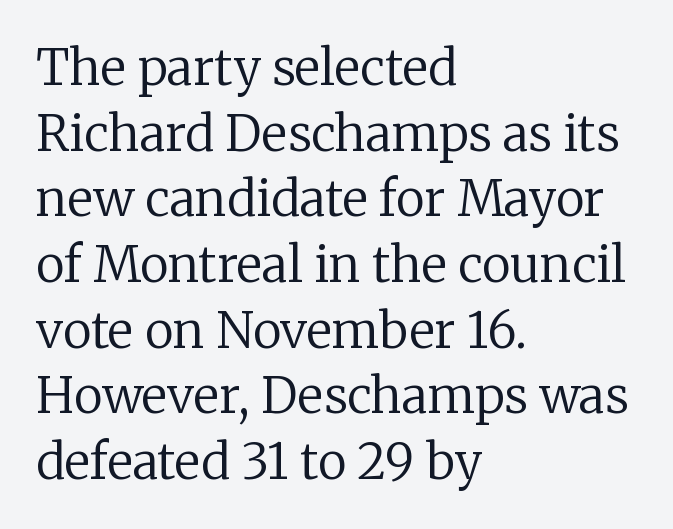
{"serif": "yes", "italic": "no", "bold": "no", "weight": "regular", "width": "normal", "stroke_contrast": "low", "x_height": "medium", "monospaced": "no", "underline": "no", "align": "left", "line_spacing": "normal", "line_spacing_ratio": 1.34, "letter_spacing": "normal", "letter_spacing_em": 0.0, "glyph_px": 49}
